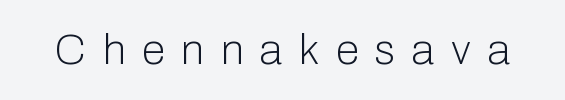
The image shows 42 px light sans-serif type, upright; set unusually wide letter spacing (+0.4 em), not underlined; low stroke contrast and a medium x-height.
